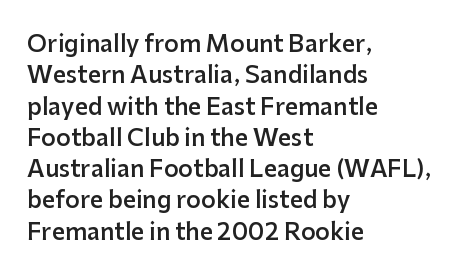
Q: Is the text bold? A: Semi-bold.
Q: Is the text italic (slanted)? A: No, it is upright.
Q: Is the text underlined? A: No.
Q: How is the paragraph aligned? A: Left-aligned.
Q: Is the spacing between letters normal or unusually wide? A: Normal.
Q: Is the spacing between lines tight, normal or loose? A: Normal.
